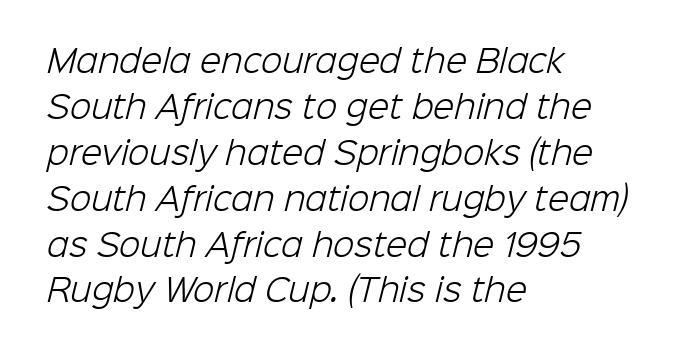
Spacing verdict: proportional, widths tailored to each character. One glance says typical: line gaps are just what's usual. Unmarked baselines from the first word to the last. Letterform terminals end flat and unadorned throughout the passage. This rendering leaves character spacing at its baseline value.
